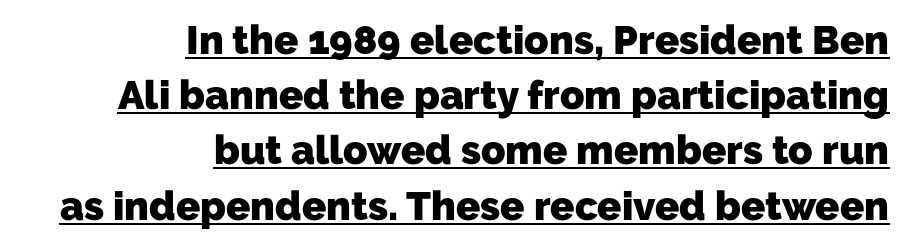
The type is set solid horizontally, with unmodified tracking. These lines are rendered in a variable-pitch font. Grotesque or geometric, the face here clearly has no serifs. Line ends are locked; line starts wander. I'd describe the lettering as bold — thick and assertive.
